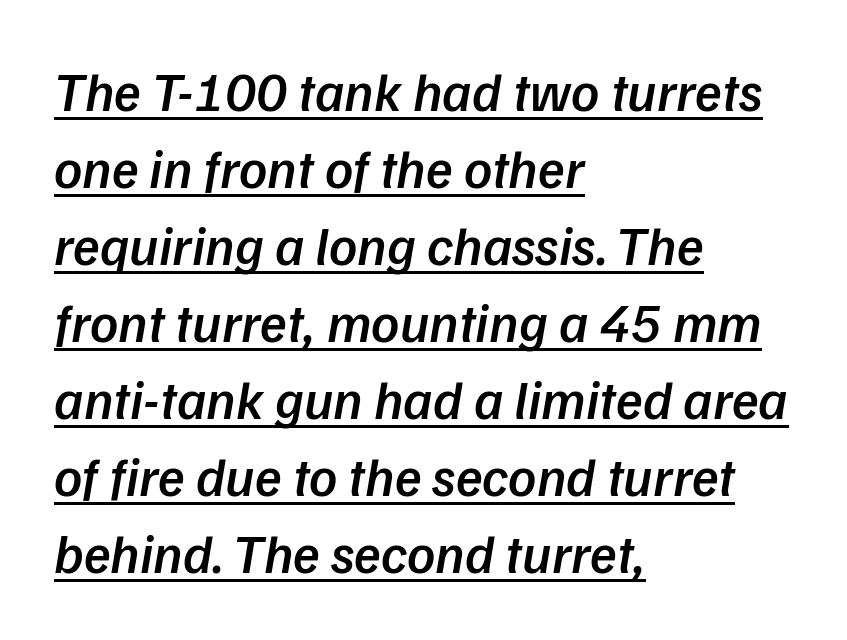
The image shows 55 px semibold sans-serif type; set left-aligned, normal line spacing (1.4x), normal letter spacing, underlined; low stroke contrast and a medium x-height.
